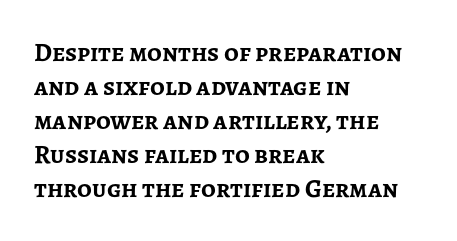
The image shows 26 px bold type, upright; set left-aligned, normal line spacing (1.31x), normal letter spacing, not underlined.
